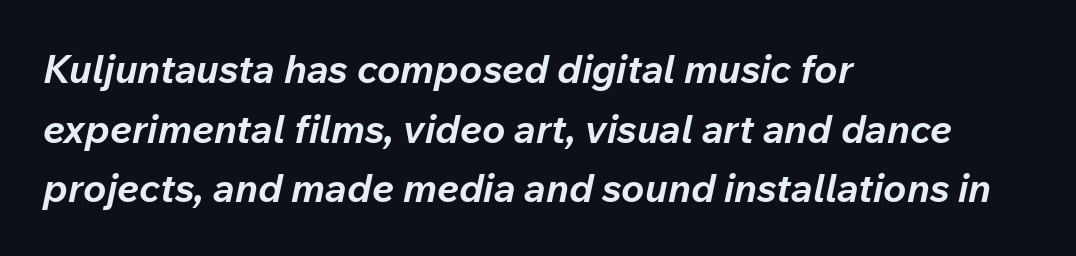
Is this a fixed-width face? No — the glyphs have proportional, varying widths. Check under the words: just untouched page. In terms of leading, this rendering sits right in the middle. The passage shown has conventional tracking throughout. These lines carry a lot of weight — the face is fully bold.
